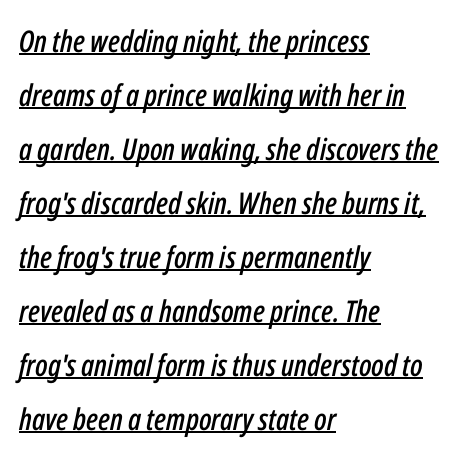
Q: Is the text italic (slanted)? A: Yes, it leans right by about 12 degrees.
Q: Is the text underlined? A: Yes.
Q: How is the paragraph aligned? A: Left-aligned.
Q: Is the spacing between letters normal or unusually wide? A: Normal.
Q: Width (condensed, normal, or wide)? A: Condensed.
Q: Stroke contrast? A: Low.
Q: x-height? A: Medium.
Q: Monospaced? A: No.
